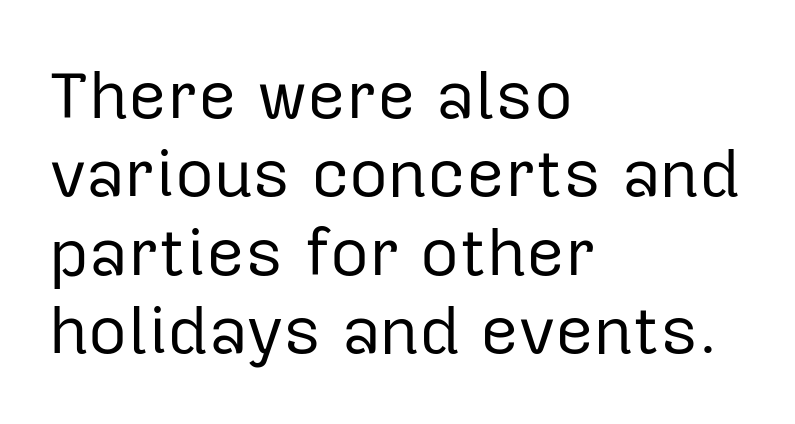
Q: Is the text bold? A: No.
Q: Is the text italic (slanted)? A: No, it is upright.
Q: Is the typeface a serif or a sans-serif typeface? A: Sans-serif.
Q: Is the text underlined? A: No.
Q: How is the paragraph aligned? A: Left-aligned.
Q: Is the spacing between letters normal or unusually wide? A: Normal.
Q: Width (condensed, normal, or wide)? A: Normal.
Q: Stroke contrast? A: Low.
Q: x-height? A: Medium.
Q: Monospaced? A: No.
